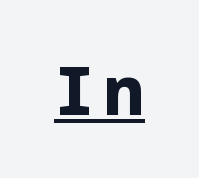
{"serif": "no", "italic": "no", "bold": "yes", "weight": "bold", "width": "normal", "stroke_contrast": "low", "x_height": "medium", "underline": "yes", "glyph_px": 67}
